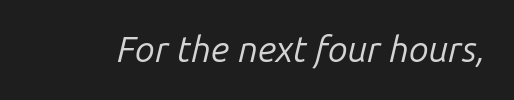
Q: Is the text bold? A: No.
Q: Is the text italic (slanted)? A: Yes, it leans right by about 14 degrees.
Q: Is the text underlined? A: No.
Q: Is the spacing between letters normal or unusually wide? A: Normal.
Q: Width (condensed, normal, or wide)? A: Normal.
Q: Stroke contrast? A: Low.
Q: x-height? A: Medium.
Q: Monospaced? A: No.
